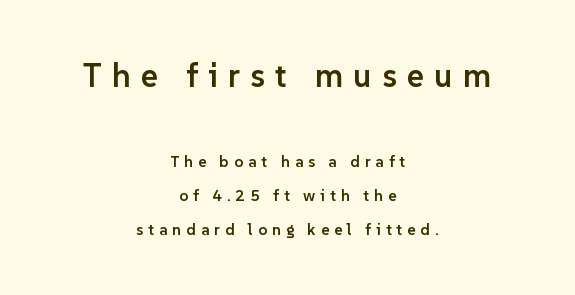
Has an underline been added? It has not. Casual observation: everything's sitting right in the middle. You could only call the tracking loose — the letters float apart. Every letter is mildly thick-stroked: semibold rather than bold. Spacing verdict: proportional, widths tailored to each character.
